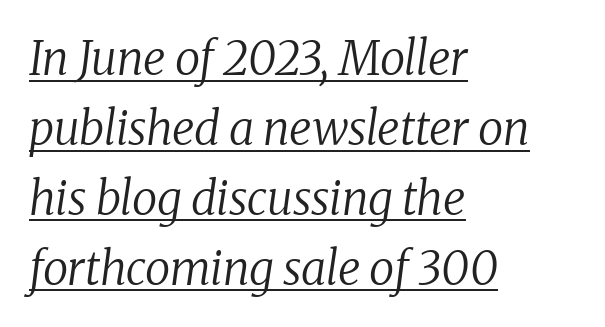
Q: Is the text bold? A: No.
Q: Is the text italic (slanted)? A: Yes, it leans right by about 8 degrees.
Q: Is the typeface a serif or a sans-serif typeface? A: Serif.
Q: Is the text underlined? A: Yes.
Q: How is the paragraph aligned? A: Left-aligned.
Q: Is the spacing between letters normal or unusually wide? A: Normal.
Q: Is the spacing between lines tight, normal or loose? A: Normal.
Q: Width (condensed, normal, or wide)? A: Normal.
Q: Stroke contrast? A: Low.
Q: x-height? A: Medium.
Q: Monospaced? A: No.
